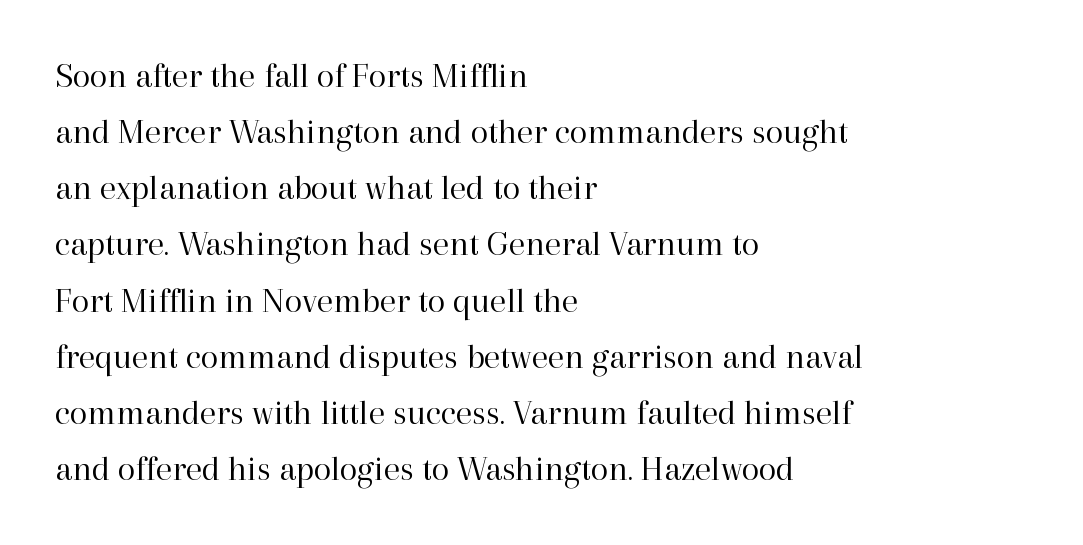
The passage shown stacks its lines at a standard gap. The font is comparable to plain body text, perhaps lighter. Little horizontal feet cap the strokes, marking this as serif type. The area under the type is left untouched. The passage shown has conventional tracking throughout. If you drew a line through each stem, it would be perfectly vertical.
